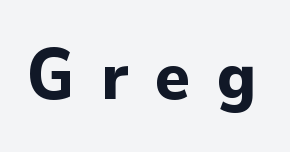
Q: Is the text bold? A: Yes.
Q: Is the text italic (slanted)? A: No, it is upright.
Q: Is the typeface a serif or a sans-serif typeface? A: Sans-serif.
Q: Is the text underlined? A: No.
Q: Is the spacing between letters normal or unusually wide? A: Unusually wide.
Q: Width (condensed, normal, or wide)? A: Normal.
Q: Stroke contrast? A: Low.
Q: x-height? A: Small.
Q: Monospaced? A: No.
